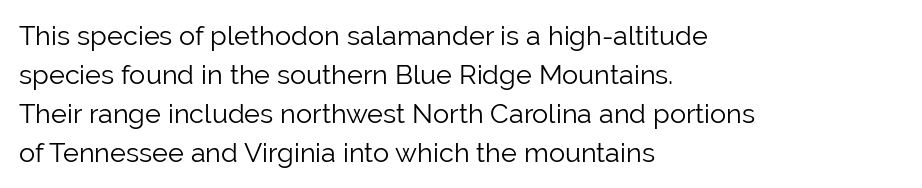
Nothing heavy about these letters — not bold at all. The block of text has a typical density, with ordinary space between rows. Posture: straight, roman, zero tilt. Quick note: underline off. The letterforms sit shoulder to shoulder at normal distance.
